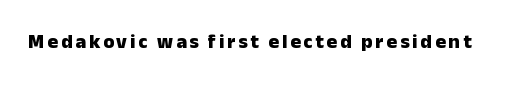
The image shows 20 px bold type, upright; set not underlined.
